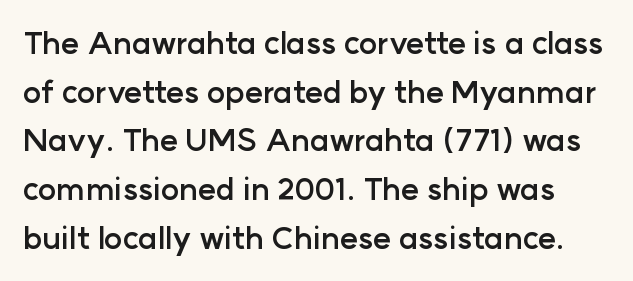
The image shows 31 px semibold sans-serif type, upright; set normal line spacing (1.57x), normal letter spacing, not underlined; low stroke contrast and a medium x-height.
